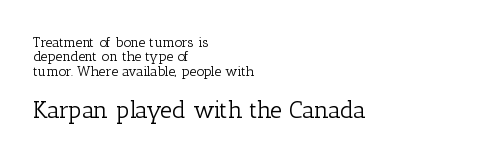
{"italic": "no", "bold": "no", "underline": "no", "align": "left", "line_spacing": "tight", "line_spacing_ratio": 1.03, "letter_spacing": "normal", "letter_spacing_em": 0.0, "larger_block": "second", "size_ratio": 1.71, "glyph_px": 24}
